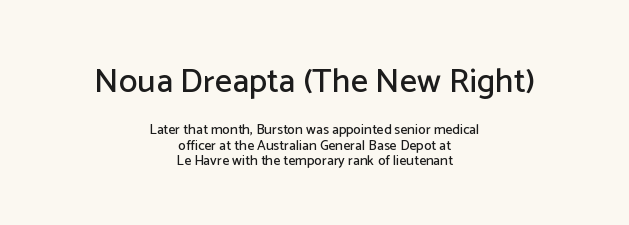
Q: Is the text italic (slanted)? A: No, it is upright.
Q: Is the typeface a serif or a sans-serif typeface? A: Sans-serif.
Q: Is the text underlined? A: No.
Q: How is the paragraph aligned? A: Centered.
Q: Is the spacing between letters normal or unusually wide? A: Normal.
Q: Is the spacing between lines tight, normal or loose? A: Tight.
Q: Which block of text is set in a larger size, the first (top) or the second (bottom)? A: The first (top) one.
Q: Width (condensed, normal, or wide)? A: Normal.
Q: Stroke contrast? A: Low.
Q: x-height? A: Medium.
Q: Monospaced? A: No.
